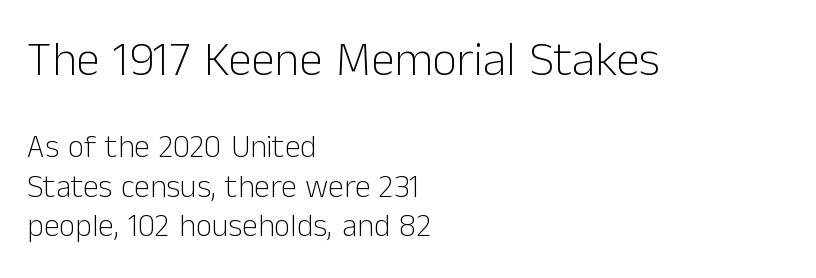
Any mark beneath the type? The region is blank. This is sans-serif lettering, the kind often seen on screens and signage. The rendering keeps characters at their native spacing. Note the varied advance widths — an 'i' is clearly narrower than an 'm'. The lines are quadded left. The font's upright variant was chosen for this text.
